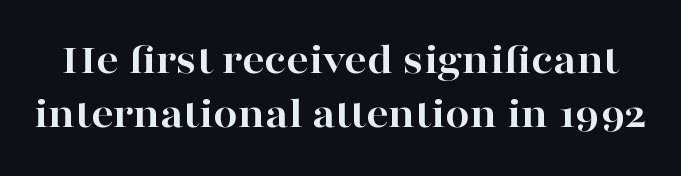
{"serif": "yes", "italic": "no", "bold": "yes", "weight": "bold", "width": "wide", "stroke_contrast": "high", "x_height": "medium", "monospaced": "no", "underline": "no", "line_spacing_ratio": 1.23, "letter_spacing": "normal", "letter_spacing_em": 0.0, "glyph_px": 44}
